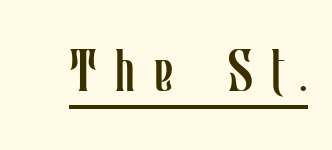
The image shows 60 px regular-weight, condensed type, upright; set unusually wide letter spacing (+0.32 em), underlined; low stroke contrast and a medium x-height.
